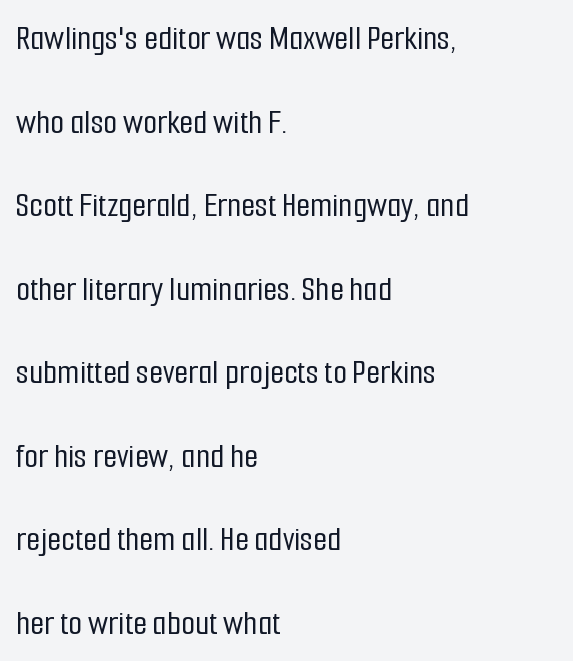
{"serif": "no", "italic": "no", "width": "condensed", "stroke_contrast": "low", "x_height": "medium", "monospaced": "no", "underline": "no", "align": "left", "line_spacing": "loose", "line_spacing_ratio": 2.32, "letter_spacing": "normal", "letter_spacing_em": 0.0, "glyph_px": 36}
